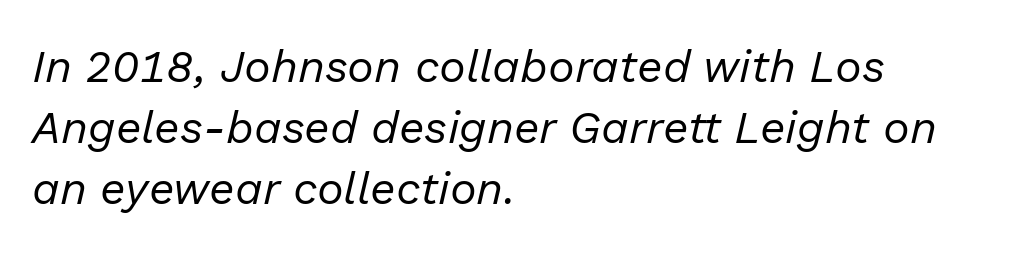
Q: Is the text bold? A: No.
Q: Is the text italic (slanted)? A: Yes, it leans right by about 13 degrees.
Q: Is the text underlined? A: No.
Q: How is the paragraph aligned? A: Left-aligned.
Q: Is the spacing between letters normal or unusually wide? A: Normal.
Q: Is the spacing between lines tight, normal or loose? A: Normal.
Q: Width (condensed, normal, or wide)? A: Normal.
Q: Stroke contrast? A: Low.
Q: x-height? A: Medium.
Q: Monospaced? A: No.
